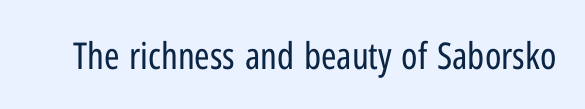
The image shows 37 px regular-weight, condensed sans-serif type, upright; set normal letter spacing, not underlined; low stroke contrast and a medium x-height.
